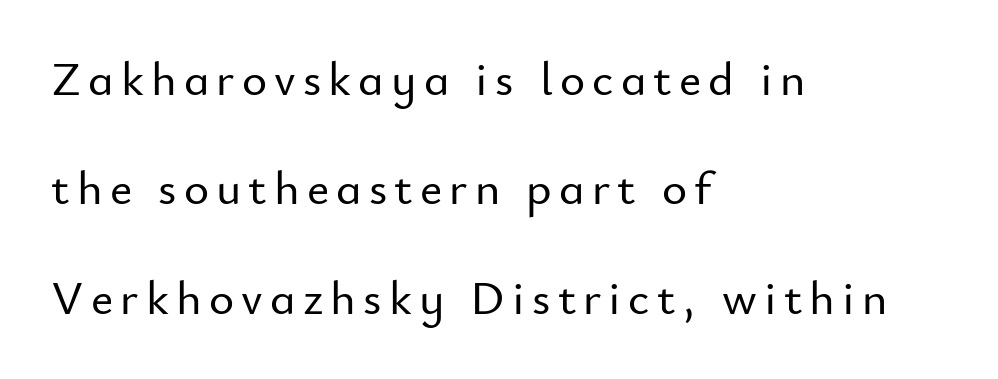
Does the copy run flush right? No — it runs flush left. Is there any slant? The stems are plumb. The rendering uses natural spacing where letterforms have individual widths. Leading is clearly above the norm, producing a sparse column. Check the space under the baseline: it is left empty. Type style note: lacks serifs.
